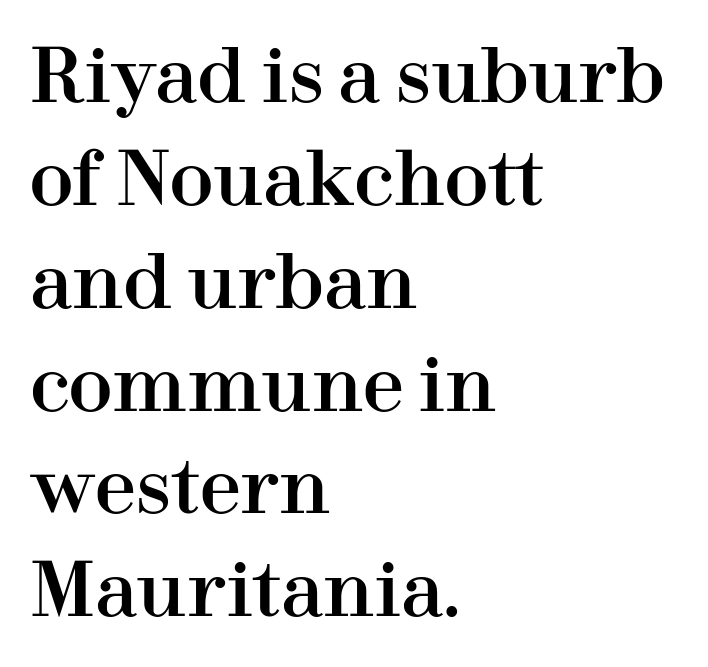
Q: Is the text italic (slanted)? A: No, it is upright.
Q: Is the typeface a serif or a sans-serif typeface? A: Serif.
Q: Is the text underlined? A: No.
Q: How is the paragraph aligned? A: Left-aligned.
Q: Is the spacing between letters normal or unusually wide? A: Normal.
Q: Is the spacing between lines tight, normal or loose? A: Normal.
Q: Width (condensed, normal, or wide)? A: Normal.
Q: Stroke contrast? A: High.
Q: x-height? A: Medium.
Q: Monospaced? A: No.
